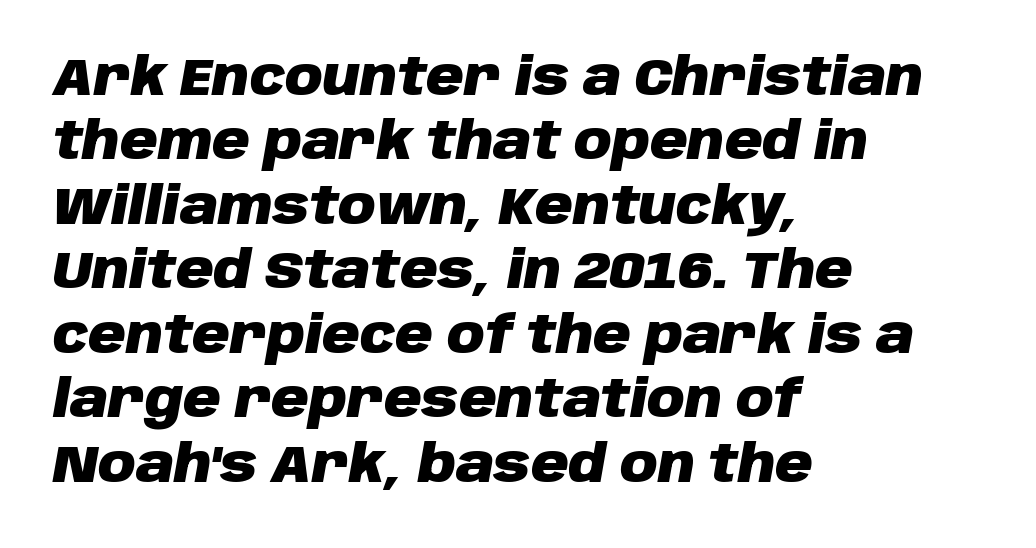
The image shows 52 px heavy type, italic (leaning right); set left-aligned, line spacing 1.24x, normal letter spacing, not underlined; low stroke contrast and a large x-height.
